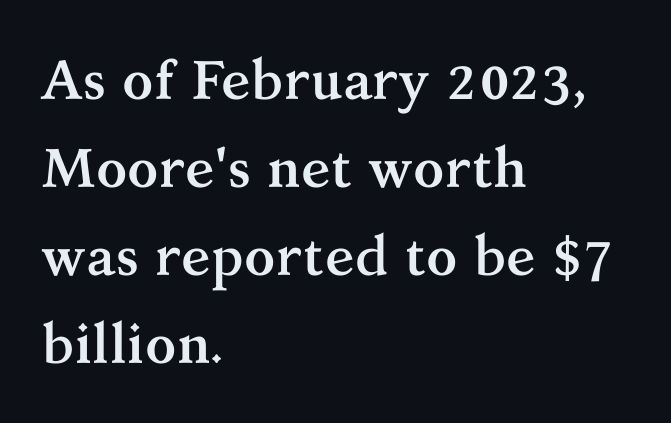
Q: Is the text bold? A: Yes.
Q: Is the text italic (slanted)? A: No, it is upright.
Q: Is the typeface a serif or a sans-serif typeface? A: Serif.
Q: Is the text underlined? A: No.
Q: How is the paragraph aligned? A: Left-aligned.
Q: Is the spacing between letters normal or unusually wide? A: Normal.
Q: Is the spacing between lines tight, normal or loose? A: Normal.
Q: Width (condensed, normal, or wide)? A: Normal.
Q: Stroke contrast? A: Medium.
Q: x-height? A: Medium.
Q: Monospaced? A: No.
